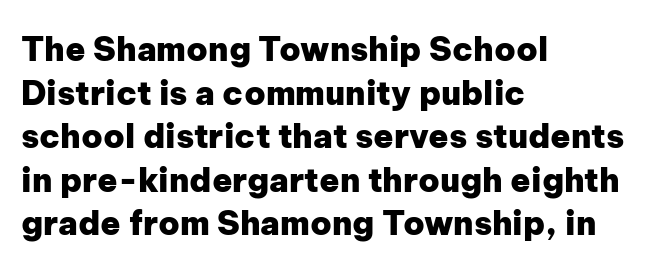
{"serif": "no", "italic": "no", "bold": "yes", "weight": "heavy", "width": "normal", "stroke_contrast": "low", "x_height": "medium", "monospaced": "no", "underline": "no", "align": "left", "line_spacing": "normal", "line_spacing_ratio": 1.32, "letter_spacing": "normal", "letter_spacing_em": 0.0, "glyph_px": 33}
